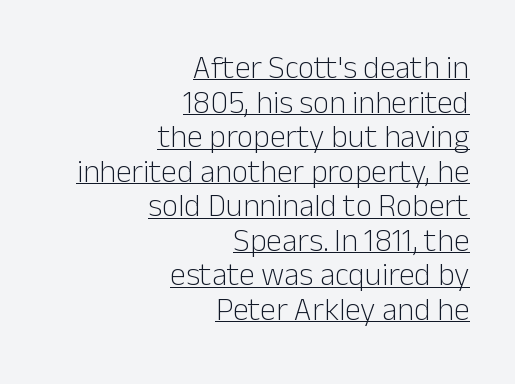
Does the copy run flush right? Yes — the right margin is perfectly even. The rendering uses natural spacing where letterforms have individual widths. Ordinary non-slanted type is in use. Stroke mass is kept to a normal reading level or below.
